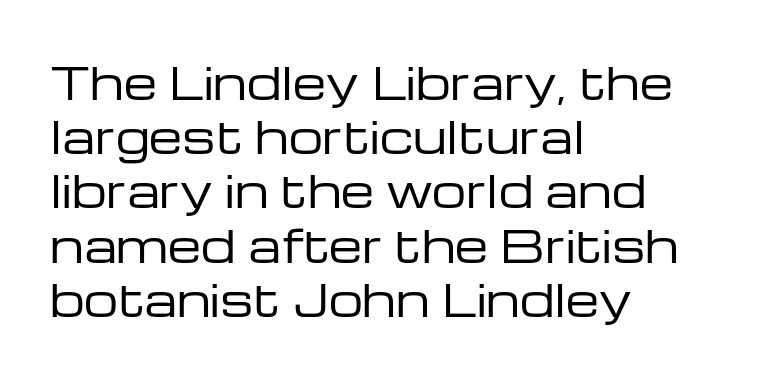
Q: Is the text bold? A: No.
Q: Is the text italic (slanted)? A: No, it is upright.
Q: Is the typeface a serif or a sans-serif typeface? A: Sans-serif.
Q: Is the text underlined? A: No.
Q: How is the paragraph aligned? A: Left-aligned.
Q: Is the spacing between letters normal or unusually wide? A: Normal.
Q: Is the spacing between lines tight, normal or loose? A: Normal.
Q: Width (condensed, normal, or wide)? A: Wide.
Q: Stroke contrast? A: Low.
Q: x-height? A: Medium.
Q: Monospaced? A: No.
